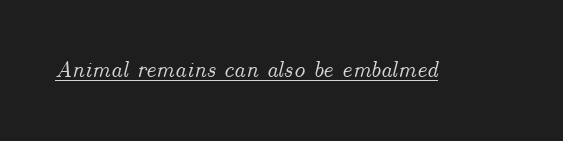
Is the letter spacing exaggerated? No — it looks like the ordinary default. Compared with ordinary roman type, these characters are visibly tilted. Quick note: underline on.
